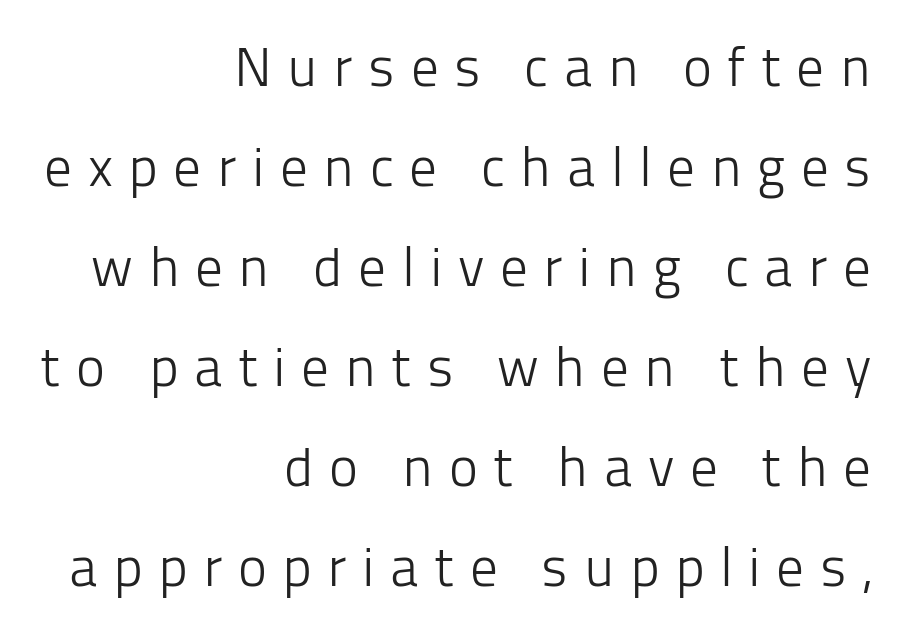
The image shows 55 px light sans-serif type, upright; set right-aligned, line spacing 1.82x, unusually wide letter spacing (+0.28 em), not underlined; low stroke contrast and a medium x-height.
